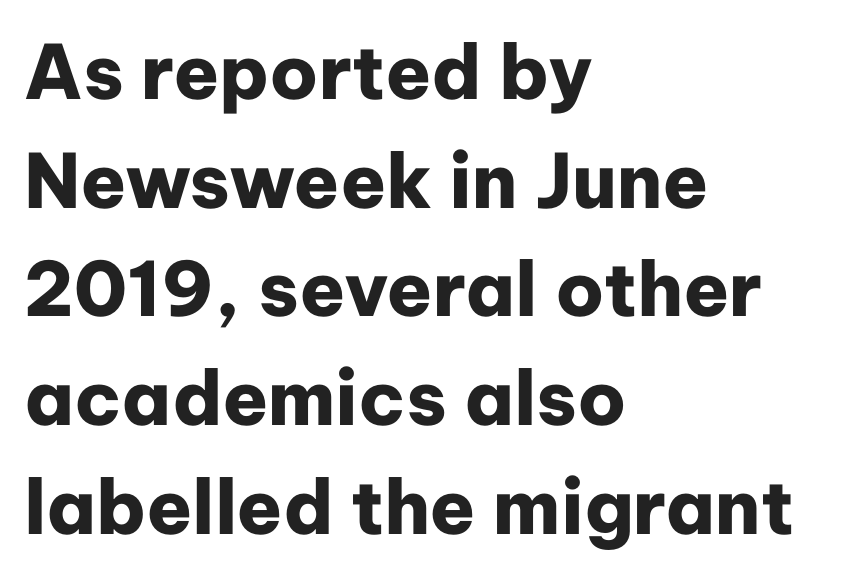
{"serif": "no", "italic": "no", "bold": "yes", "weight": "heavy", "width": "normal", "stroke_contrast": "low", "x_height": "medium", "monospaced": "no", "underline": "no", "align": "left", "line_spacing": "normal", "line_spacing_ratio": 1.45, "letter_spacing": "normal", "letter_spacing_em": 0.0, "glyph_px": 75}
